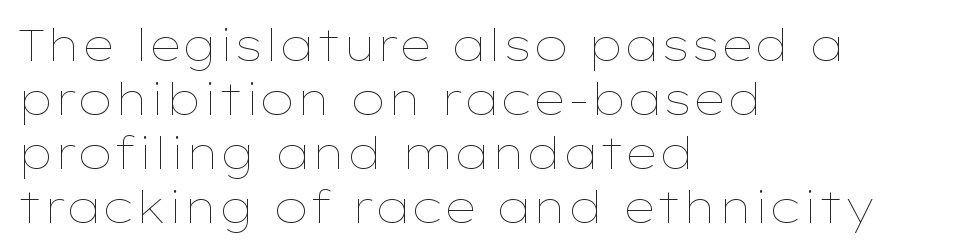
{"italic": "no", "bold": "no", "weight": "thin", "width": "wide", "stroke_contrast": "low", "x_height": "medium", "monospaced": "no", "underline": "no", "align": "left", "line_spacing_ratio": 1.23, "letter_spacing": "normal", "letter_spacing_em": 0.0, "glyph_px": 44}
